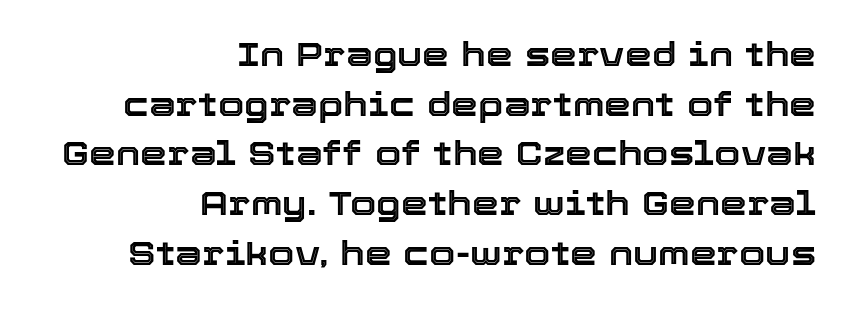
Q: Is the text italic (slanted)? A: No, it is upright.
Q: Is the text underlined? A: No.
Q: How is the paragraph aligned? A: Right-aligned.
Q: Is the spacing between letters normal or unusually wide? A: Normal.
Q: Is the spacing between lines tight, normal or loose? A: Normal.
Q: Width (condensed, normal, or wide)? A: Normal.
Q: x-height? A: Medium.
Q: Monospaced? A: No.
